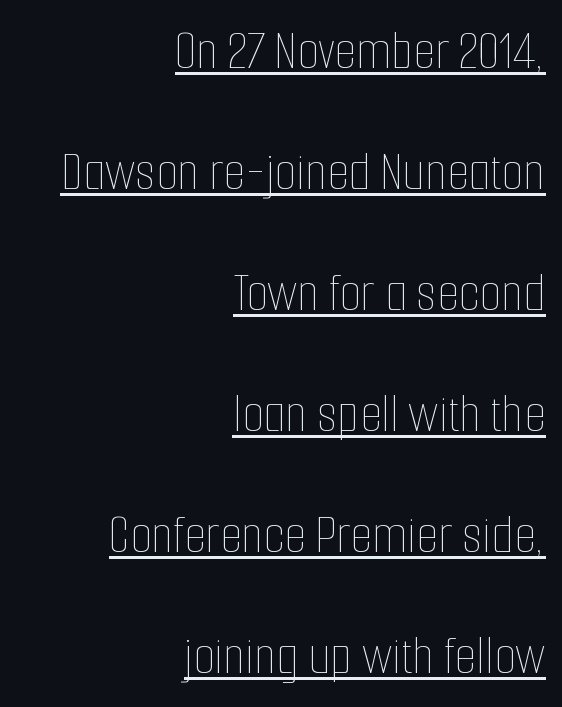
Successive baselines arrive slowly, with a big drop between each. The typesetter has applied underlining to the passage shown. Each letter keeps its own natural width here, so spacing adapts to shape. The typesetter chose a ragged-left arrangement here.
